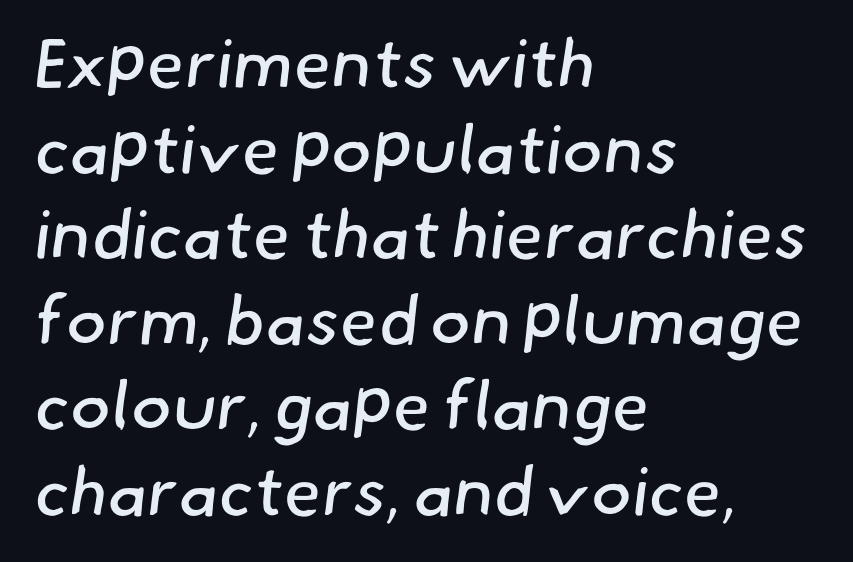
{"serif": "no", "bold": "no", "weight": "regular", "width": "normal", "stroke_contrast": "low", "x_height": "small", "monospaced": "no", "underline": "no", "align": "left", "line_spacing_ratio": 1.24, "letter_spacing": "normal", "letter_spacing_em": 0.0, "glyph_px": 69}
